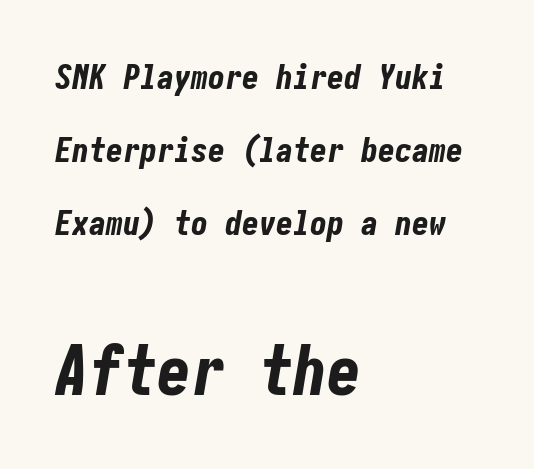
The image shows 68 px bold, condensed type, italic (leaning right); set left-aligned, loose line spacing (2.14x), normal letter spacing, not underlined; the second (bottom) block is 2.0x larger; low stroke contrast and a medium x-height.
